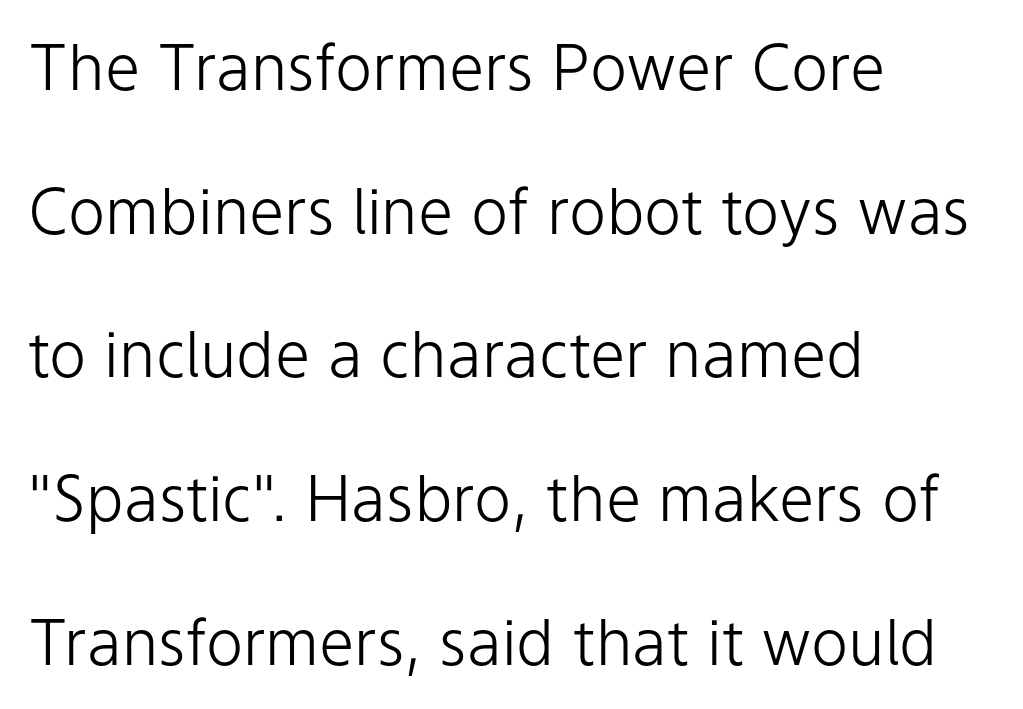
{"serif": "no", "italic": "no", "bold": "no", "weight": "light", "width": "normal", "stroke_contrast": "low", "x_height": "medium", "monospaced": "no", "underline": "no", "align": "left", "line_spacing": "loose", "line_spacing_ratio": 2.28, "letter_spacing": "normal", "letter_spacing_em": 0.0, "glyph_px": 63}
